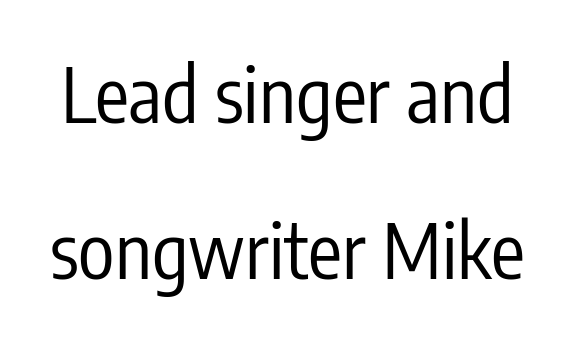
The image shows 76 px regular-weight, condensed sans-serif type, upright; set loose line spacing (2.05x), normal letter spacing, not underlined; low stroke contrast and a medium x-height.
